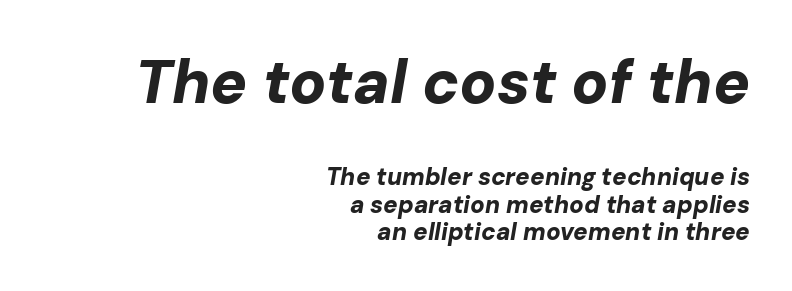
{"italic": "yes", "lean": "right", "slant_degrees": 10, "bold": "yes", "weight": "bold", "width": "normal", "stroke_contrast": "low", "x_height": "medium", "monospaced": "no", "underline": "no", "align": "right", "line_spacing": "tight", "line_spacing_ratio": 1.15, "letter_spacing": "normal", "letter_spacing_em": 0.0, "larger_block": "first", "size_ratio": 2.54, "glyph_px": 61}
